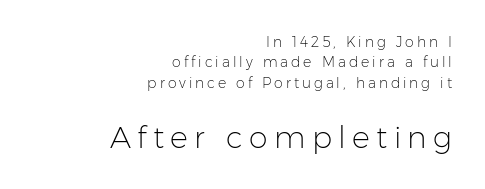
{"serif": "no", "italic": "no", "bold": "no", "weight": "light", "width": "normal", "stroke_contrast": "low", "x_height": "medium", "monospaced": "no", "underline": "no", "align": "right", "line_spacing": "normal", "line_spacing_ratio": 1.45, "letter_spacing": "wide", "letter_spacing_em": 0.21, "larger_block": "second", "size_ratio": 2.14, "glyph_px": 30}
